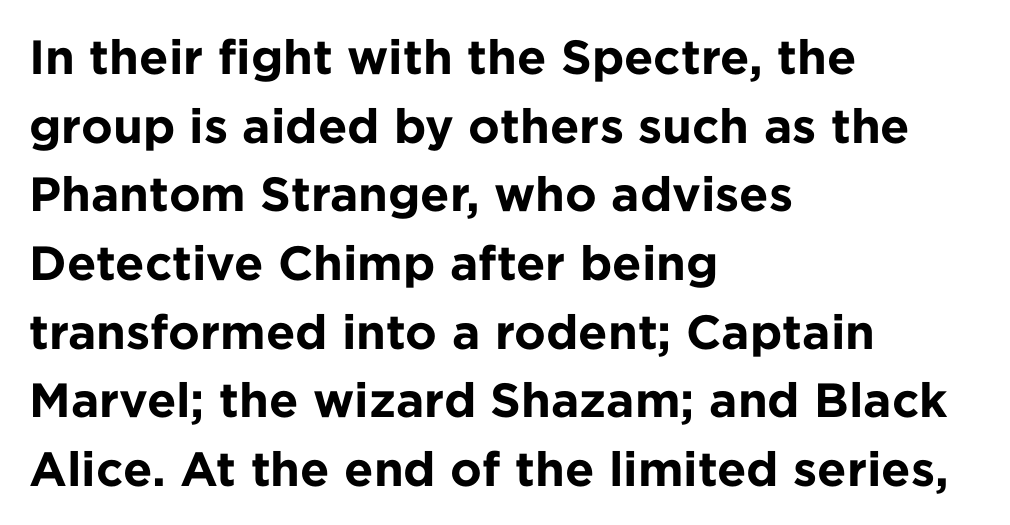
Q: Is the text bold? A: Yes.
Q: Is the text italic (slanted)? A: No, it is upright.
Q: Is the typeface a serif or a sans-serif typeface? A: Sans-serif.
Q: Is the text underlined? A: No.
Q: How is the paragraph aligned? A: Left-aligned.
Q: Is the spacing between letters normal or unusually wide? A: Normal.
Q: Is the spacing between lines tight, normal or loose? A: Normal.
Q: Width (condensed, normal, or wide)? A: Normal.
Q: Stroke contrast? A: Low.
Q: x-height? A: Medium.
Q: Monospaced? A: No.
